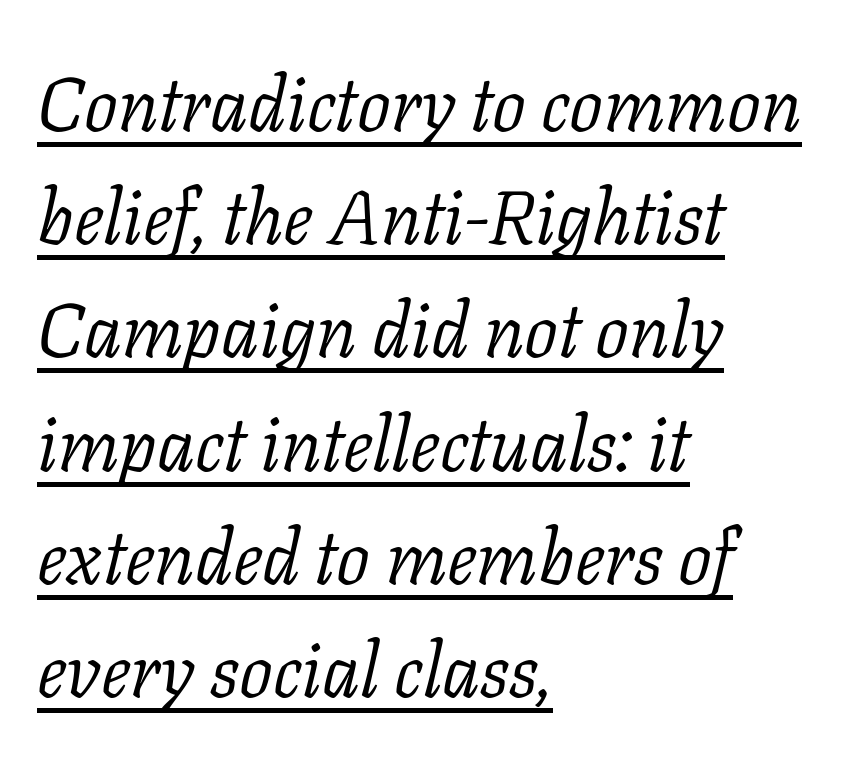
This rendering features underlined lettering. Is the type heavy? It reads as light-to-regular instead. Summary of vertical rhythm: regular, with standard interline spacing. The setting favours the left margin, as ordinary paragraphs usually do.
